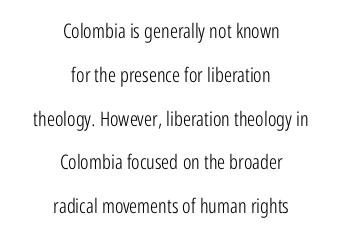
{"italic": "no", "bold": "no", "underline": "no", "align": "center", "line_spacing": "loose", "line_spacing_ratio": 2.19, "letter_spacing": "normal", "letter_spacing_em": 0.0, "glyph_px": 20}
